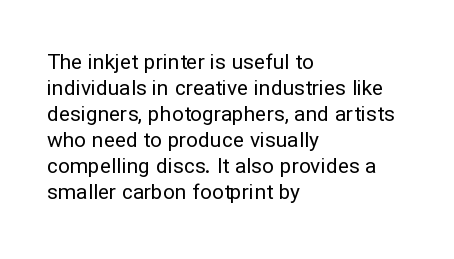
The typography opts for an upright posture over an oblique one. Unmarked baselines from the first word to the last. Students, note that the glyphs here touch the page at normal intervals. Which margin do the lines hug? The left one — the right edge is uneven. The typesetting does not lean heavy: it is not bold.
